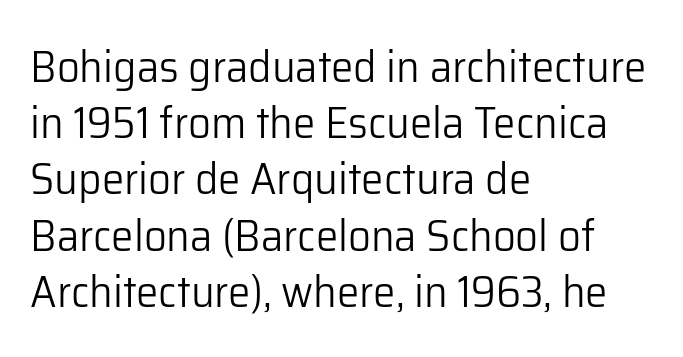
Q: Is the text bold? A: No.
Q: Is the text italic (slanted)? A: No, it is upright.
Q: Is the typeface a serif or a sans-serif typeface? A: Sans-serif.
Q: Is the text underlined? A: No.
Q: How is the paragraph aligned? A: Left-aligned.
Q: Is the spacing between letters normal or unusually wide? A: Normal.
Q: Is the spacing between lines tight, normal or loose? A: Normal.
Q: Width (condensed, normal, or wide)? A: Normal.
Q: Stroke contrast? A: Low.
Q: x-height? A: Medium.
Q: Monospaced? A: No.
